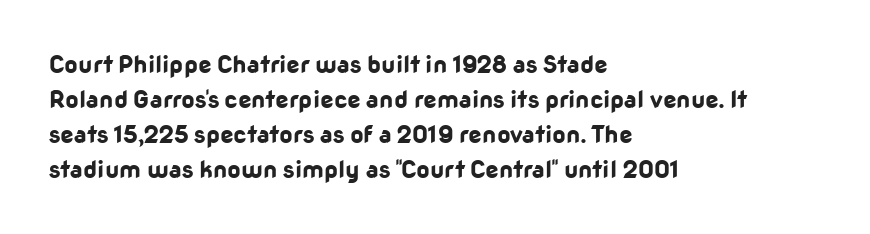
A classic flush-left, rag-right setting is used for this passage. The strokes are fattened all the way to bold. Plain, unruled lines of type. Tracking value appears to be zero — textbook default spacing.
